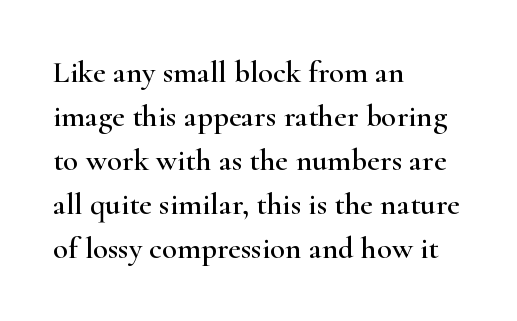
The image shows 31 px wide serif type, upright; set left-aligned, normal line spacing (1.42x), normal letter spacing, not underlined; high stroke contrast and a small x-height.
